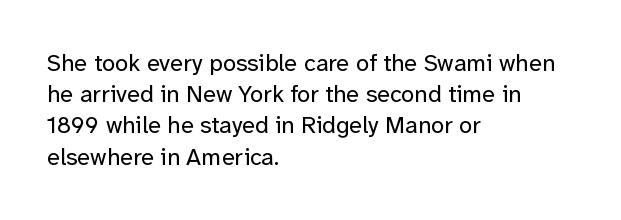
The ragged edge is on the right, which tells us the setting is flush left. The passage shown is not underscored anywhere. These lines were composed using upright roman letters. This sample uses plain, unmodified letter spacing. Reading down the column, the eye jumps a familiar distance to each next line.
